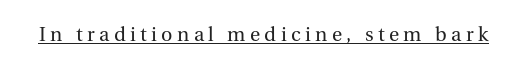
{"italic": "no", "bold": "no", "underline": "yes", "letter_spacing": "wide", "letter_spacing_em": 0.21, "glyph_px": 21}
